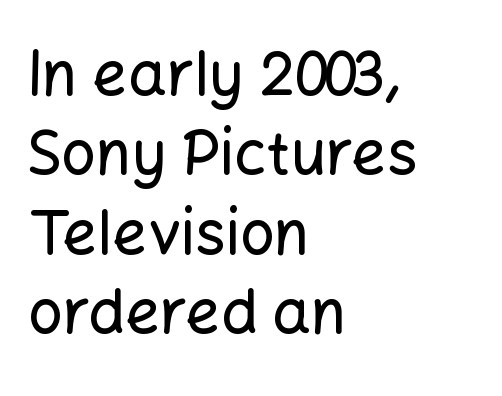
Q: Is the text italic (slanted)? A: No, it is upright.
Q: Is the typeface a serif or a sans-serif typeface? A: Sans-serif.
Q: Is the text underlined? A: No.
Q: How is the paragraph aligned? A: Left-aligned.
Q: Is the spacing between letters normal or unusually wide? A: Normal.
Q: Is the spacing between lines tight, normal or loose? A: Normal.
Q: Width (condensed, normal, or wide)? A: Normal.
Q: Stroke contrast? A: Low.
Q: x-height? A: Medium.
Q: Monospaced? A: No.
